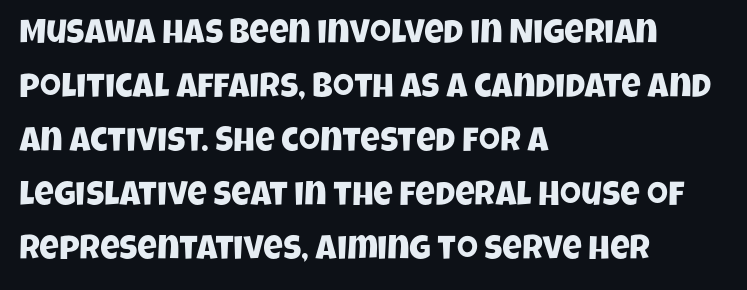
Q: Is the typeface a serif or a sans-serif typeface? A: Sans-serif.
Q: Is the text underlined? A: No.
Q: How is the paragraph aligned? A: Left-aligned.
Q: Is the spacing between letters normal or unusually wide? A: Normal.
Q: Is the spacing between lines tight, normal or loose? A: Normal.
Q: Width (condensed, normal, or wide)? A: Condensed.
Q: Stroke contrast? A: Low.
Q: x-height? A: Large.
Q: Monospaced? A: No.
